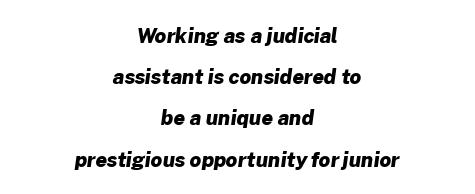
The horizontal fit of the characters is conventional and even. Plain, unruled lines of type. Students, this is bold: see how much ink each stroke carries. Vertical spacing — loose. In CSS terms this would be text-align: center.
